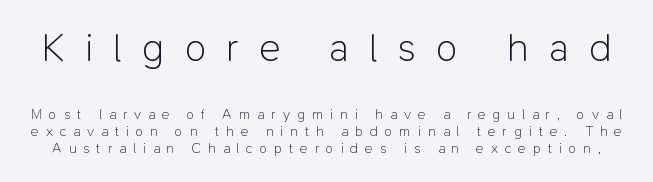
The image shows 40 px light sans-serif type, upright; set line spacing 1.24x, unusually wide letter spacing (+0.5 em), not underlined; the first (top) block is 2.86x larger; low stroke contrast and a medium x-height.
